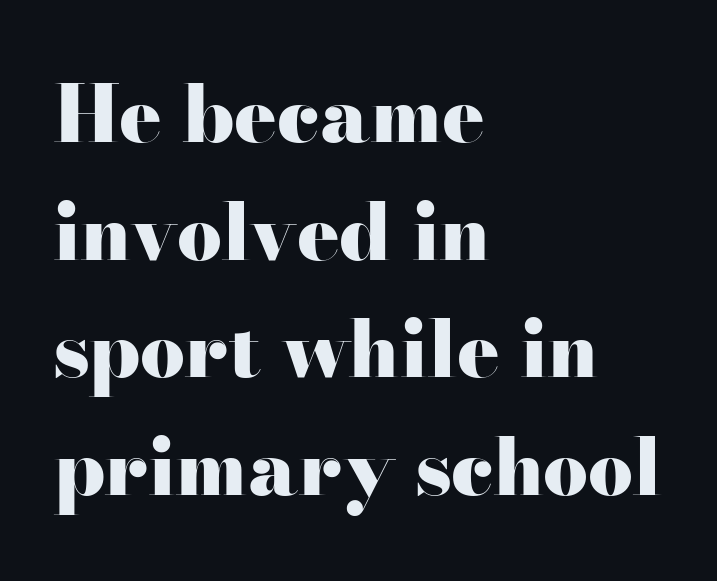
{"serif": "yes", "italic": "no", "bold": "yes", "weight": "heavy", "width": "wide", "stroke_contrast": "high", "x_height": "small", "monospaced": "no", "underline": "no", "align": "left", "line_spacing": "normal", "line_spacing_ratio": 1.49, "letter_spacing": "normal", "letter_spacing_em": 0.0, "glyph_px": 79}
